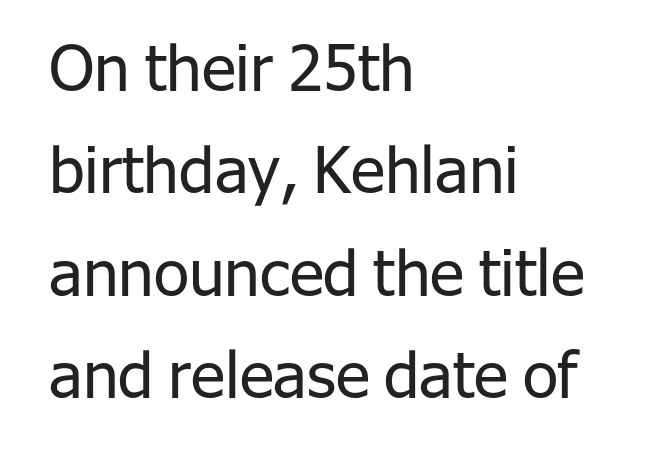
Q: Is the text bold? A: No.
Q: Is the text italic (slanted)? A: No, it is upright.
Q: Is the typeface a serif or a sans-serif typeface? A: Sans-serif.
Q: Is the text underlined? A: No.
Q: How is the paragraph aligned? A: Left-aligned.
Q: Is the spacing between letters normal or unusually wide? A: Normal.
Q: Is the spacing between lines tight, normal or loose? A: Normal.
Q: Width (condensed, normal, or wide)? A: Normal.
Q: Stroke contrast? A: Low.
Q: x-height? A: Medium.
Q: Monospaced? A: No.
